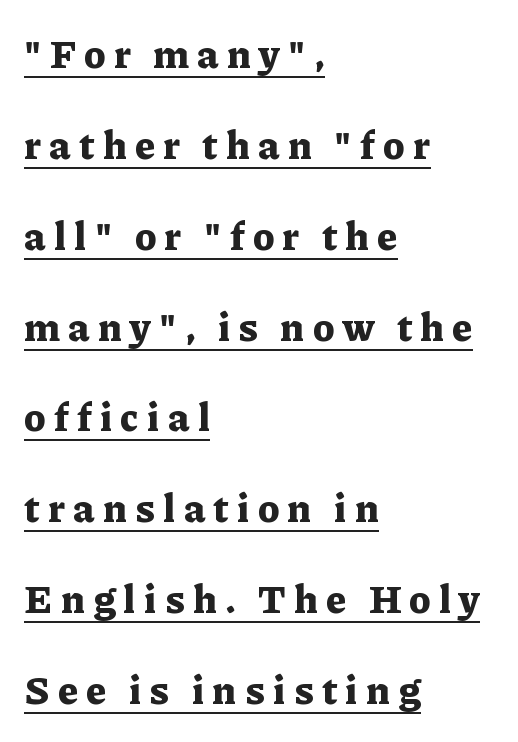
The setting favours the left margin, as ordinary paragraphs usually do. Students, observe: this is what heavily led, spacious text looks like. The rendering shows small feet on the letterforms — a serif design. The typesetting leans heavy: a genuine bold.
